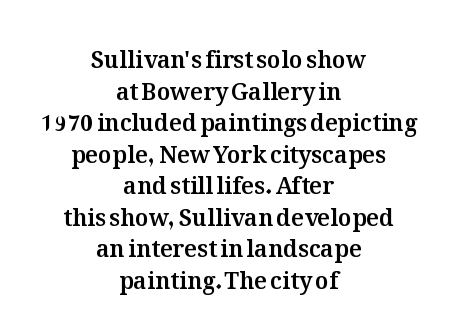
Horizontal bands of white between lines are of average thickness. Caption: multi-line text, centered on the measure. This sample uses plain, unmodified letter spacing. The glyphs are unaccompanied by any horizontal stroke below them.
